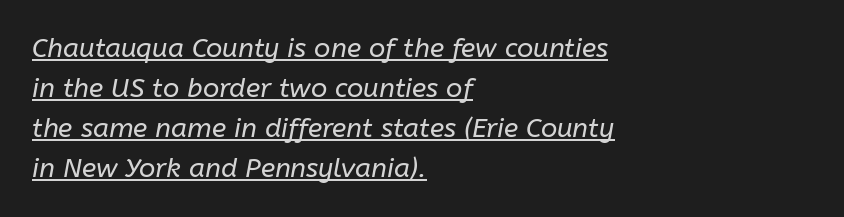
The image shows 27 px text type, italic (leaning right); set left-aligned, normal line spacing (1.48x), normal letter spacing, underlined.
